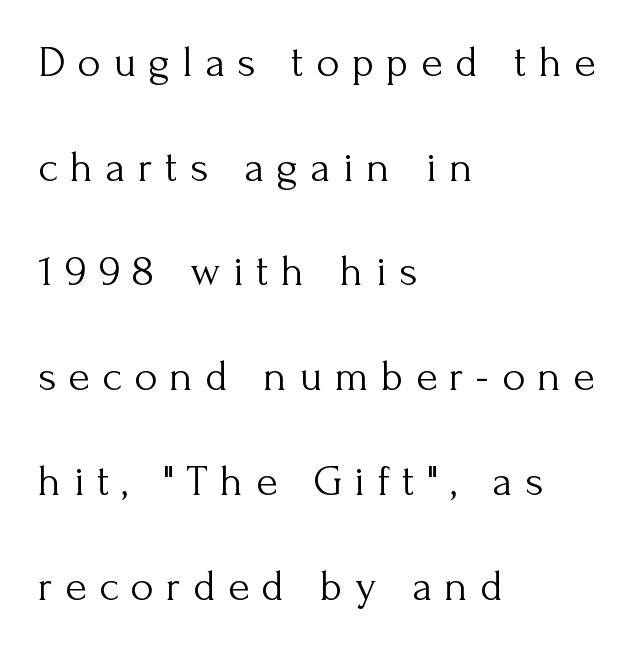
The image shows 44 px light serif type, upright; set left-aligned, loose line spacing (2.38x), unusually wide letter spacing (+0.28 em), not underlined; medium stroke contrast and a small x-height.
